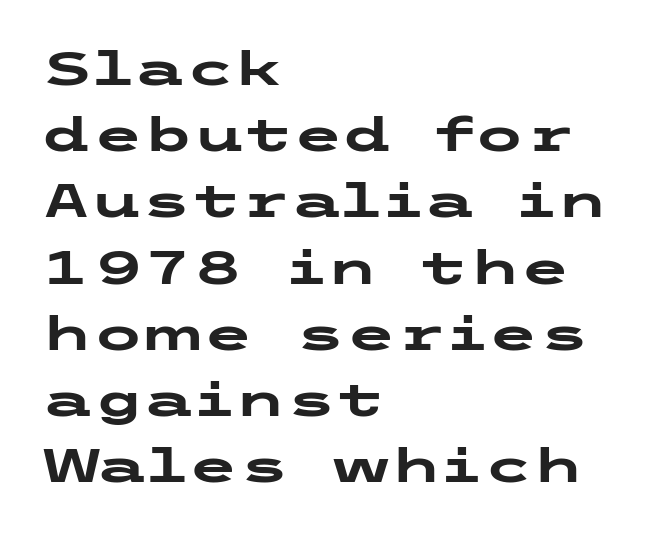
The text block is weighted toward the left margin, trailing off unevenly rightward. A bare baseline throughout the passage. Students, this is bold: see how much ink each stroke carries. How are the letters spaced? Ordinarily, with no added tracking.
